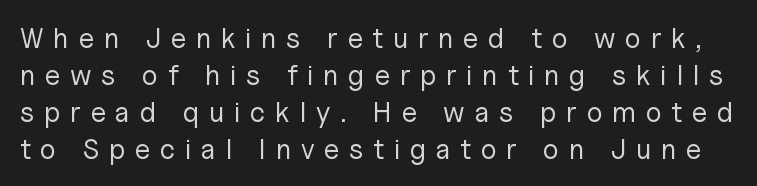
The image shows 28 px regular-weight sans-serif type, upright; set normal line spacing (1.32x), unusually wide letter spacing (+0.35 em), not underlined; low stroke contrast and a medium x-height.
